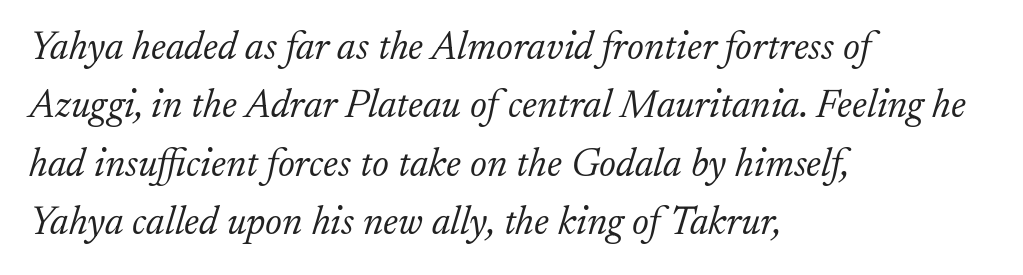
Observe the lean: these are italic letterforms. The rendering shows small feet on the letterforms — a serif design. Reading down the column, the eye jumps a familiar distance to each next line. All the whitespace from short lines collects on the right. Clear beneath every line of the passage. This sample has the flowing, uneven cadence of proportional lettering.
